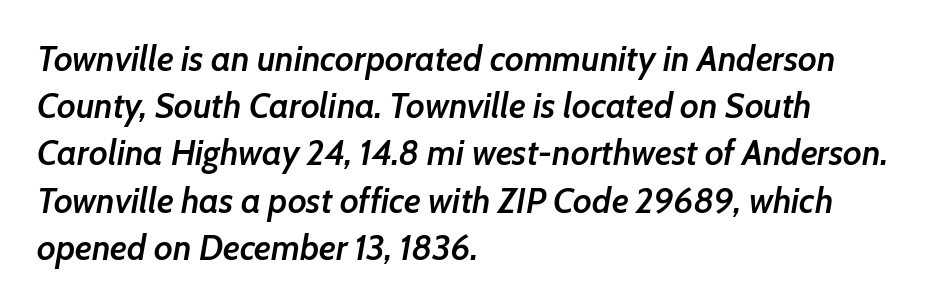
The image shows 35 px semibold type, italic (leaning right); set left-aligned, normal line spacing (1.35x), normal letter spacing, not underlined; low stroke contrast and a medium x-height.
